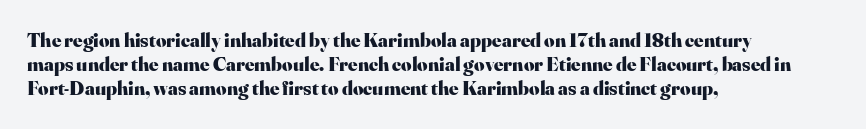
Descenders hang freely into open space. The paragraph has a hard left edge and a soft right edge. It's the straight-up-and-down kind of type. Observe the ordinary spacing: letters are neighbours, not strangers. Weight check: bold — yes, fully.
